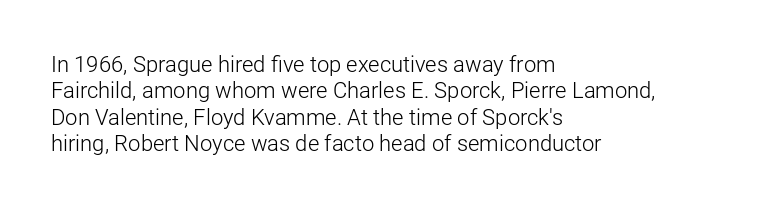
This sample uses an upright cut, with every glyph sitting square on the baseline. Underlining? Definitely not there. Heaviness? Minimal to ordinary, like unemphasized prose. Short note: letters normally spaced. Where is the straight margin? On the left.
